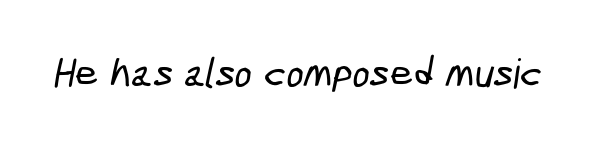
The area under the type is left untouched. Look at the tracking — it's just the regular setting, nothing added. Does the type have serifs? No, each stem ends abruptly. Proportional: the letters do not fall into vertical columns.
